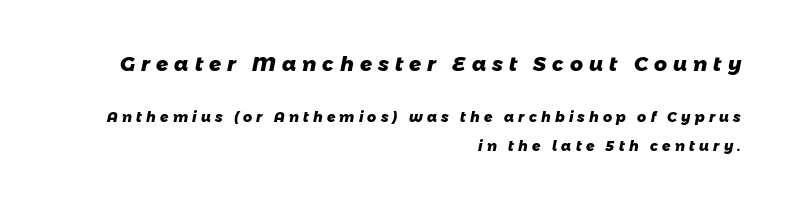
{"bold": "yes", "underline": "no", "align": "right", "line_spacing": "loose", "line_spacing_ratio": 2.07, "letter_spacing": "wide", "letter_spacing_em": 0.3, "larger_block": "first", "size_ratio": 1.43, "glyph_px": 20}
